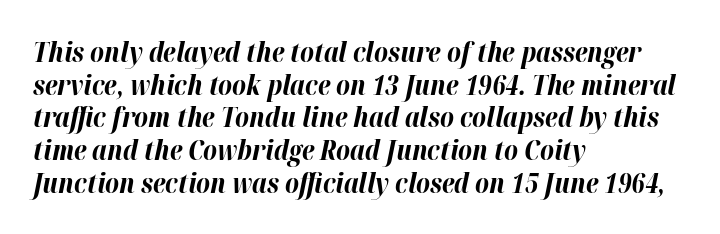
{"italic": "yes", "lean": "right", "slant_degrees": 12, "bold": "yes", "underline": "no", "align": "left", "line_spacing_ratio": 1.21, "letter_spacing": "normal", "letter_spacing_em": 0.0, "glyph_px": 27}
